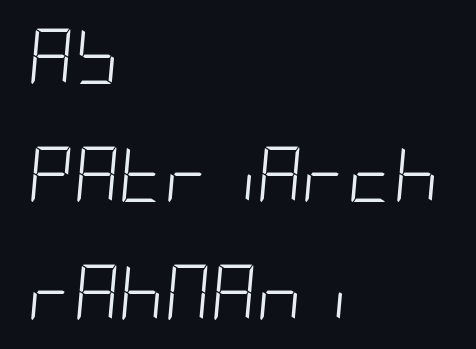
The image shows 56 px light, condensed type, italic (leaning right); set left-aligned, loose line spacing (2.11x), normal letter spacing, not underlined; low stroke contrast and a large x-height.
